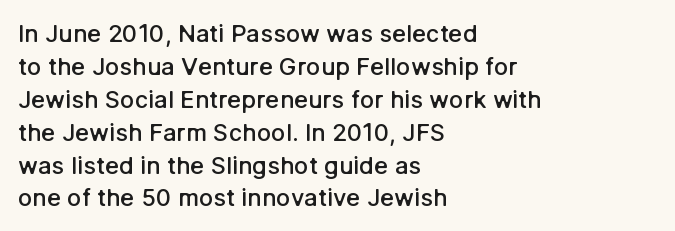
Q: Is the text bold? A: Semi-bold.
Q: Is the text italic (slanted)? A: No, it is upright.
Q: Is the text underlined? A: No.
Q: How is the paragraph aligned? A: Left-aligned.
Q: Is the spacing between letters normal or unusually wide? A: Normal.
Q: Is the spacing between lines tight, normal or loose? A: Normal.
